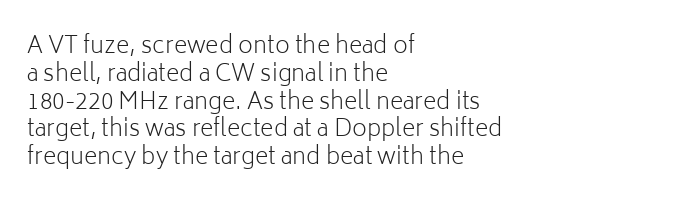
Q: Is the text bold? A: No.
Q: Is the text italic (slanted)? A: No, it is upright.
Q: Is the text underlined? A: No.
Q: How is the paragraph aligned? A: Left-aligned.
Q: Is the spacing between letters normal or unusually wide? A: Normal.
